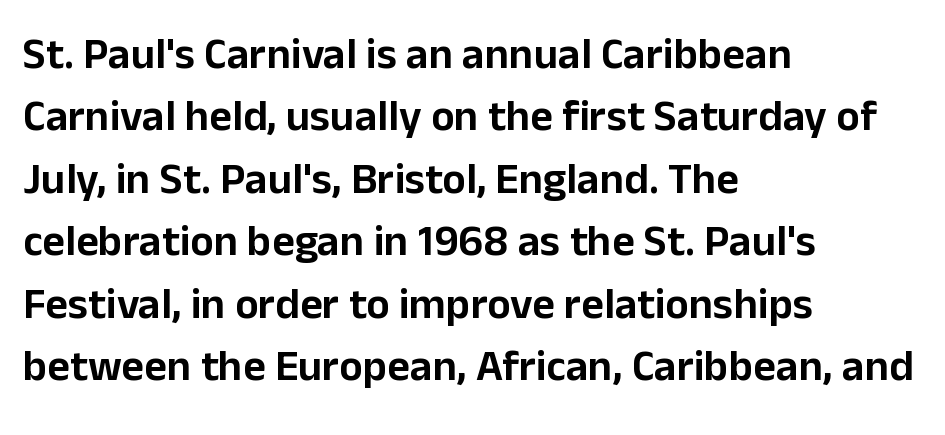
{"serif": "no", "italic": "no", "width": "normal", "stroke_contrast": "low", "x_height": "medium", "monospaced": "no", "underline": "no", "align": "left", "line_spacing": "normal", "line_spacing_ratio": 1.42, "letter_spacing": "normal", "letter_spacing_em": 0.0, "glyph_px": 44}
